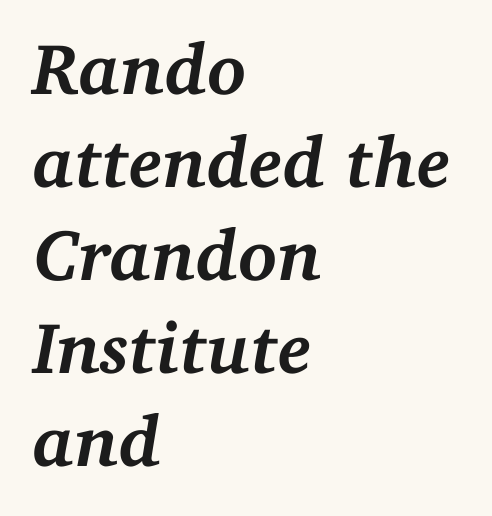
The sample has been set heavy, in full bold. What's the leading like? Ordinary, nothing unusual. These lines are rendered in a variable-pitch font. The string is rendered with underlining switched off.
